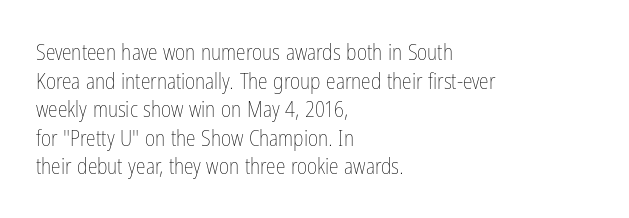
The image shows 22 px text type, upright; set left-aligned, normal line spacing (1.3x), normal letter spacing, not underlined.
